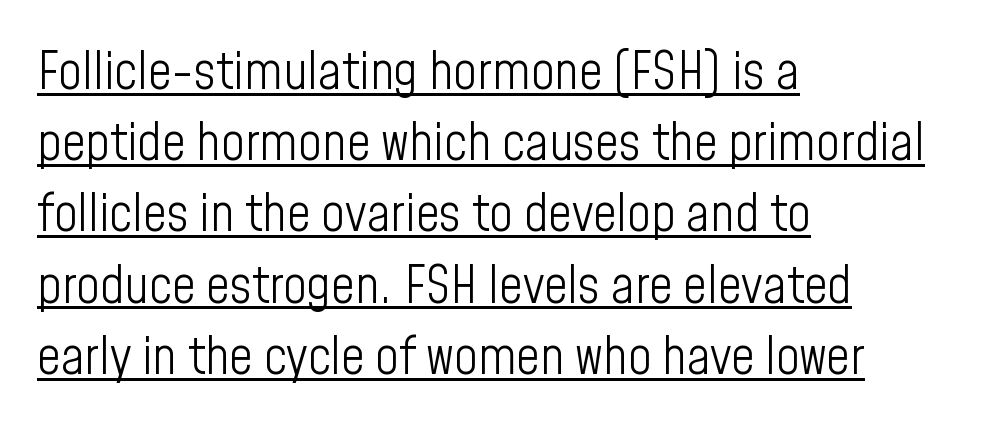
The image shows 52 px light, condensed sans-serif type, upright; set left-aligned, normal line spacing (1.37x), normal letter spacing, underlined; low stroke contrast and a medium x-height.
